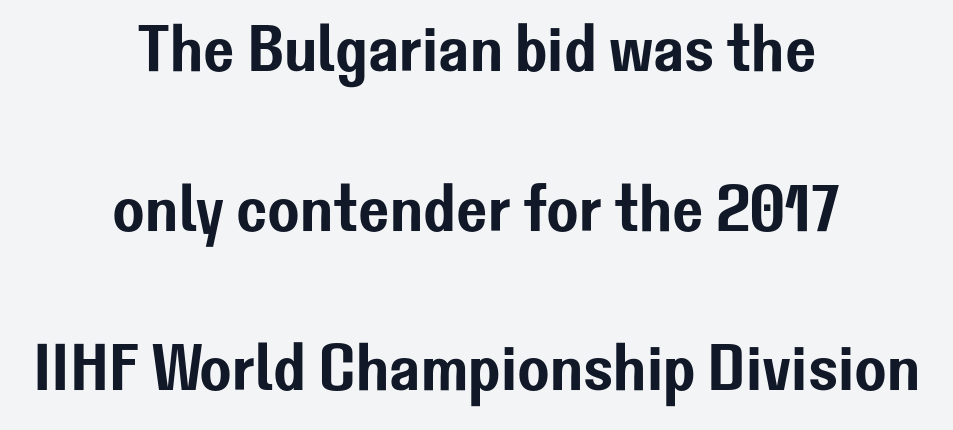
Any mark beneath the type? The region is blank. Leftover space on each line is divided equally before and after the words. The letters carry no serifs — their stems end cleanly without finishing strokes. One glance says open: line gaps are wider than usual.
